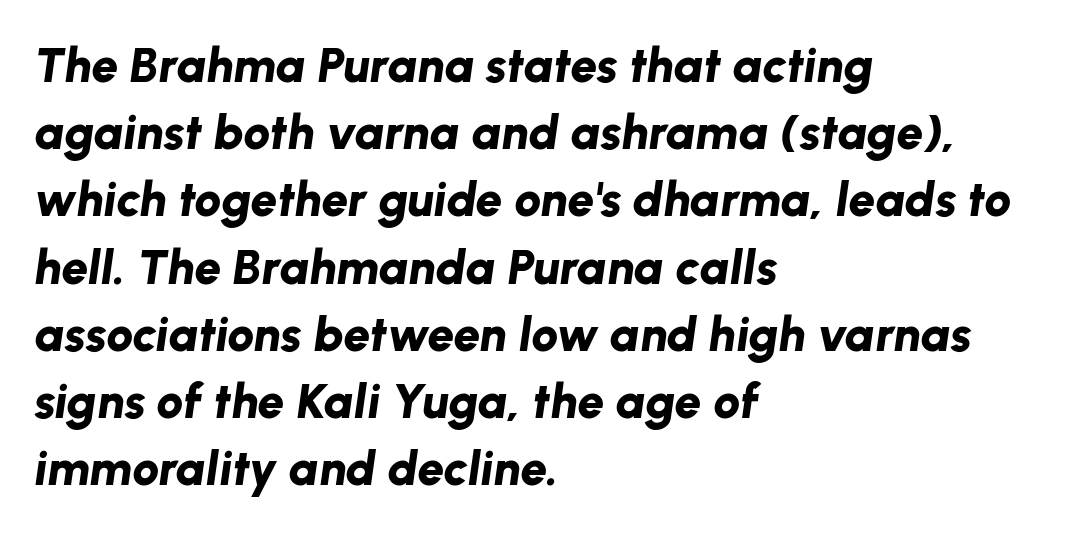
The image shows 48 px bold type, italic (leaning right); set left-aligned, normal line spacing (1.4x), normal letter spacing, not underlined; low stroke contrast and a medium x-height.
